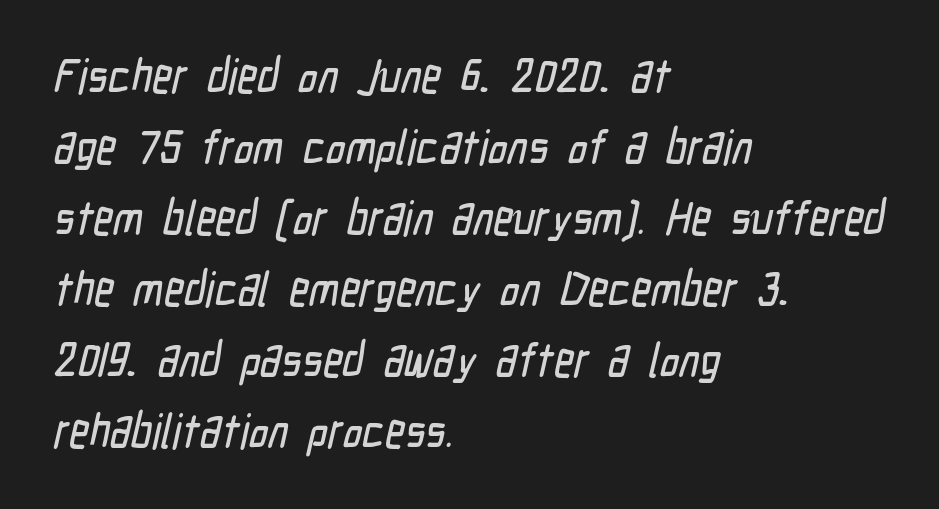
Q: Is the typeface a serif or a sans-serif typeface? A: Sans-serif.
Q: Is the text underlined? A: No.
Q: How is the paragraph aligned? A: Left-aligned.
Q: Is the spacing between letters normal or unusually wide? A: Normal.
Q: Is the spacing between lines tight, normal or loose? A: Normal.
Q: Width (condensed, normal, or wide)? A: Condensed.
Q: Stroke contrast? A: Low.
Q: x-height? A: Medium.
Q: Monospaced? A: No.
